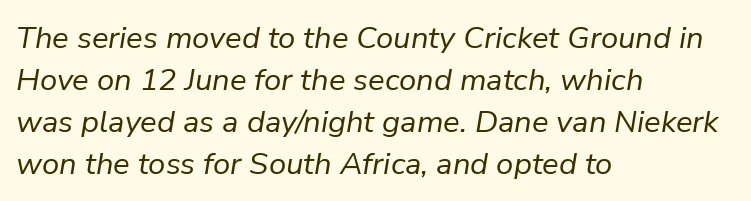
Q: Is the text bold? A: No.
Q: Is the text italic (slanted)? A: Yes, it leans right by about 9 degrees.
Q: Is the text underlined? A: No.
Q: How is the paragraph aligned? A: Left-aligned.
Q: Is the spacing between letters normal or unusually wide? A: Normal.
Q: Is the spacing between lines tight, normal or loose? A: Normal.
Q: Width (condensed, normal, or wide)? A: Normal.
Q: Stroke contrast? A: Low.
Q: x-height? A: Medium.
Q: Monospaced? A: No.
